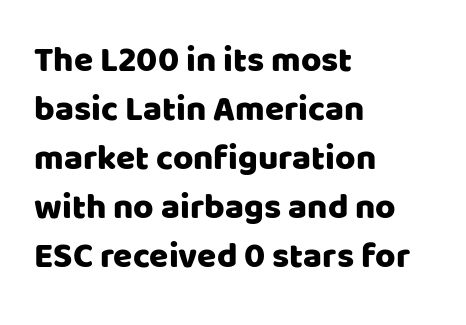
Unmarked baselines from the first word to the last. Posture: upright roman. Is this a sans? Yes — the strokes have no serifs. Compared with a centered layout, this one pins lines to the left instead. Character widths vary here, with narrow letters taking less room than wide ones. How would I describe the line gaps? Plain and ordinary.
